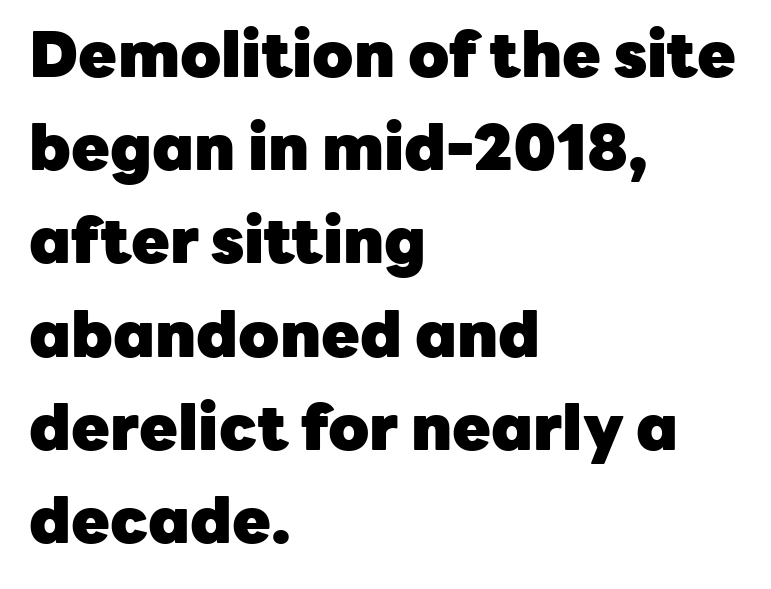
Its strokes are broad and dark, the hallmark of bold type. Look at the bottom of the vertical strokes: they stop flat, with no serifs. Every character sits straight up, as roman type does. There is no visible air inserted between adjacent glyphs.
